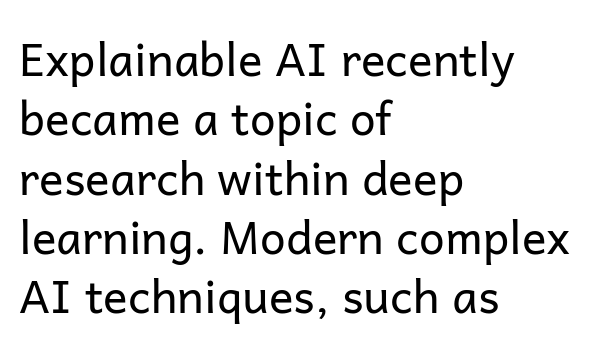
Observe the ordinary spacing: letters are neighbours, not strangers. What kind of face is this? One without serifs — a sans. This rendering features lettering with no underline. Posture: upright roman.
